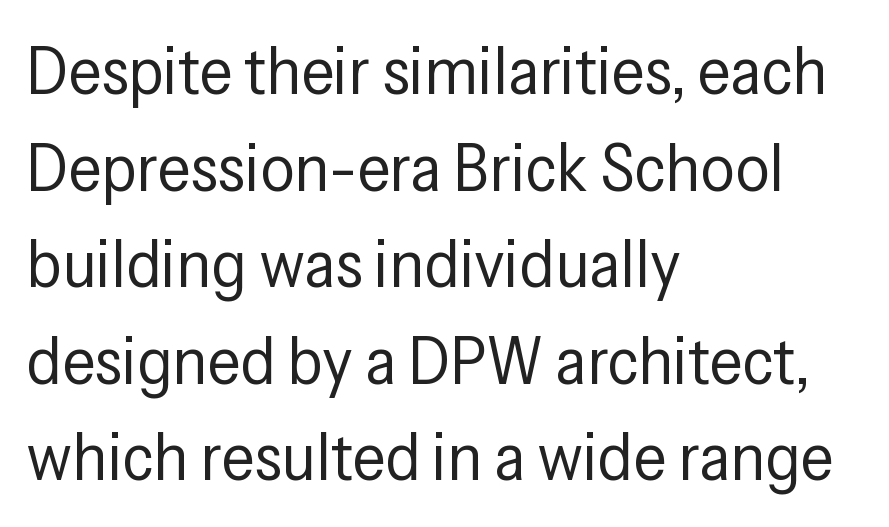
Designer's note — italics off, roman on. A light-to-regular cut is what we see here. Line beginnings align vertically; line endings do not. Clear beneath every line of the passage. The horizontal fit of the characters is conventional and even. The type family on display is of the sans-serif kind.
